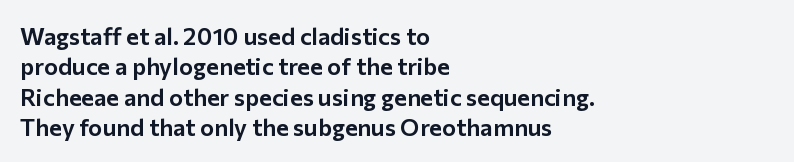
The image shows 24 px text type, upright; set left-aligned, normal line spacing (1.27x), normal letter spacing, not underlined.
